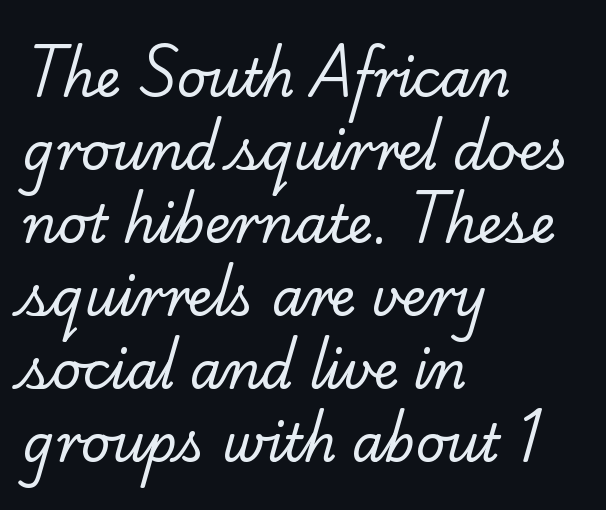
{"bold": "no", "weight": "regular", "width": "normal", "stroke_contrast": "low", "x_height": "small", "monospaced": "no", "underline": "no", "align": "left", "line_spacing": "normal", "line_spacing_ratio": 1.43, "letter_spacing": "normal", "letter_spacing_em": 0.0, "glyph_px": 51}
